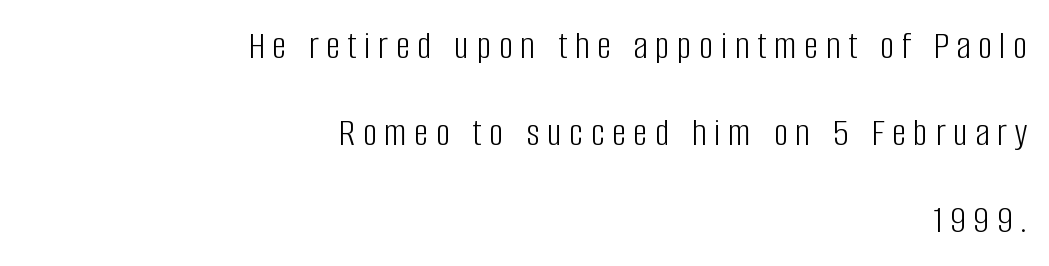
The image shows 40 px light, condensed sans-serif type, upright; set right-aligned, loose line spacing (2.17x), not underlined; low stroke contrast and a large x-height.
